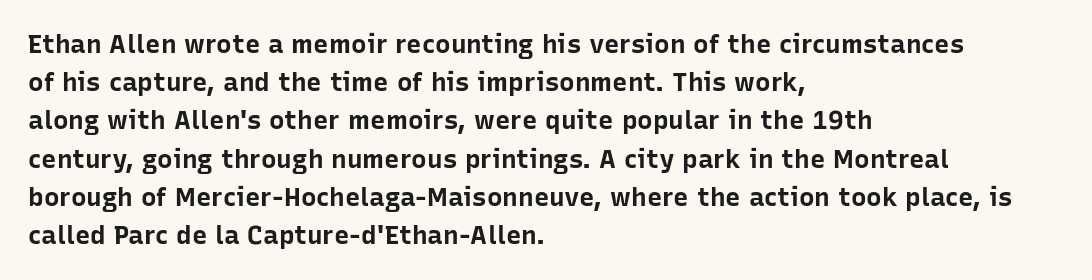
{"italic": "no", "bold": "yes", "underline": "no", "align": "left", "line_spacing": "normal", "line_spacing_ratio": 1.47, "letter_spacing": "normal", "letter_spacing_em": 0.0, "glyph_px": 26}
